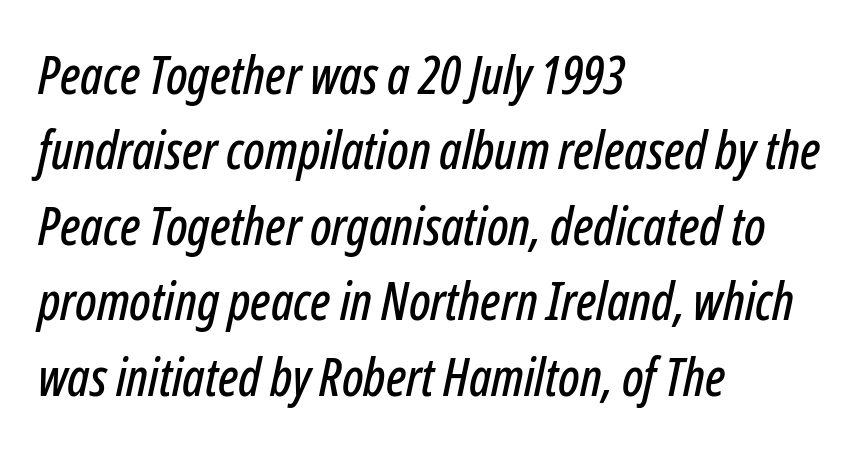
The specimen omits any rule beneath the text block's lines. Leftover space on each line is placed entirely after the last word. Compared with typical body copy, the letter spacing here is the same. The rendering uses natural spacing where letterforms have individual widths. In terms of posture, this sample is oblique.
